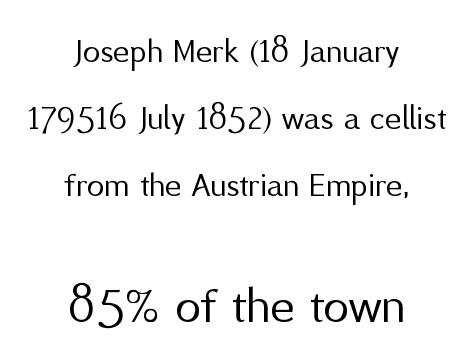
Q: Is the text bold? A: No.
Q: Is the text italic (slanted)? A: No, it is upright.
Q: Is the typeface a serif or a sans-serif typeface? A: Sans-serif.
Q: Is the text underlined? A: No.
Q: How is the paragraph aligned? A: Centered.
Q: Is the spacing between letters normal or unusually wide? A: Normal.
Q: Is the spacing between lines tight, normal or loose? A: Loose.
Q: Which block of text is set in a larger size, the first (top) or the second (bottom)? A: The second (bottom) one.
Q: Width (condensed, normal, or wide)? A: Normal.
Q: Stroke contrast? A: Medium.
Q: x-height? A: Medium.
Q: Monospaced? A: No.
